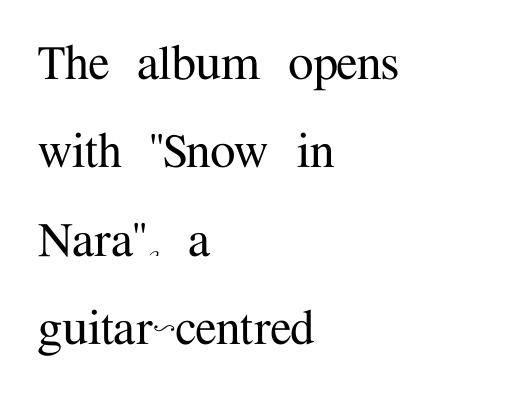
Q: Is the text italic (slanted)? A: No, it is upright.
Q: Is the typeface a serif or a sans-serif typeface? A: Serif.
Q: Is the text underlined? A: No.
Q: How is the paragraph aligned? A: Left-aligned.
Q: Is the spacing between letters normal or unusually wide? A: Normal.
Q: Is the spacing between lines tight, normal or loose? A: Normal.
Q: Width (condensed, normal, or wide)? A: Normal.
Q: Stroke contrast? A: Medium.
Q: x-height? A: Medium.
Q: Monospaced? A: No.
